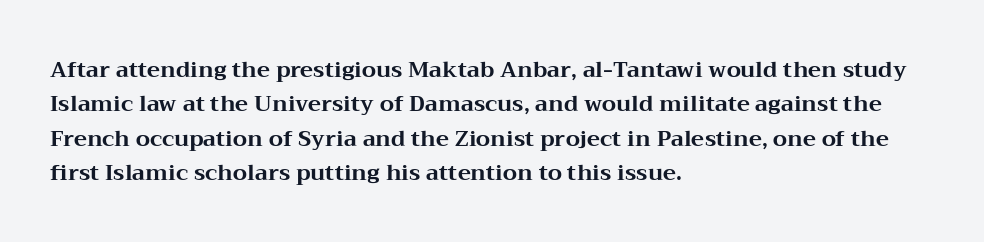
Upright lettering throughout. Just letters on the line, the space beneath them empty. The vertical gap from one line to the next is medium. Strong, thick strokes mark this as bold type. Short and long lines alike share a common starting point at left.
